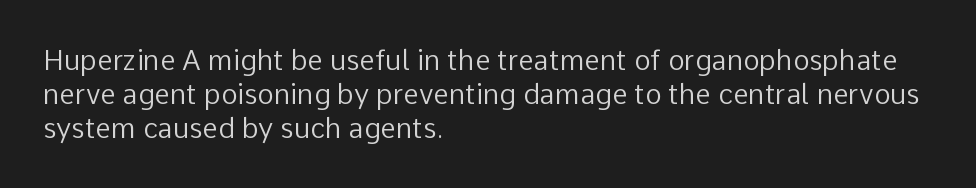
The image shows 28 px regular-weight sans-serif type, upright; set left-aligned, line spacing 1.21x, normal letter spacing, not underlined; low stroke contrast and a medium x-height.
